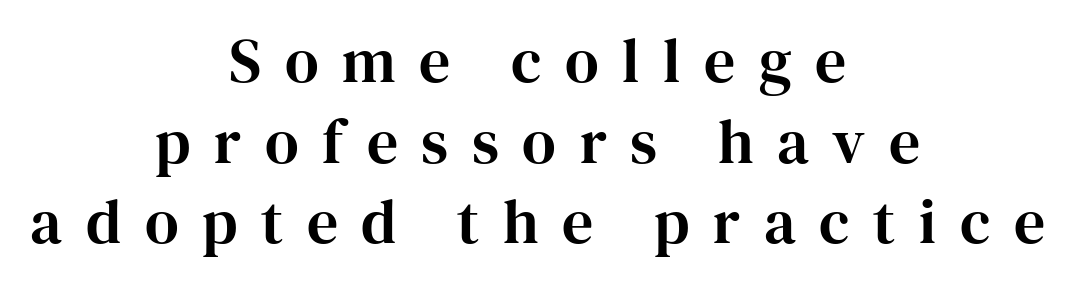
{"serif": "yes", "italic": "no", "width": "normal", "stroke_contrast": "high", "x_height": "medium", "monospaced": "no", "underline": "no", "align": "center", "line_spacing": "normal", "line_spacing_ratio": 1.3, "letter_spacing": "wide", "letter_spacing_em": 0.38, "glyph_px": 62}
